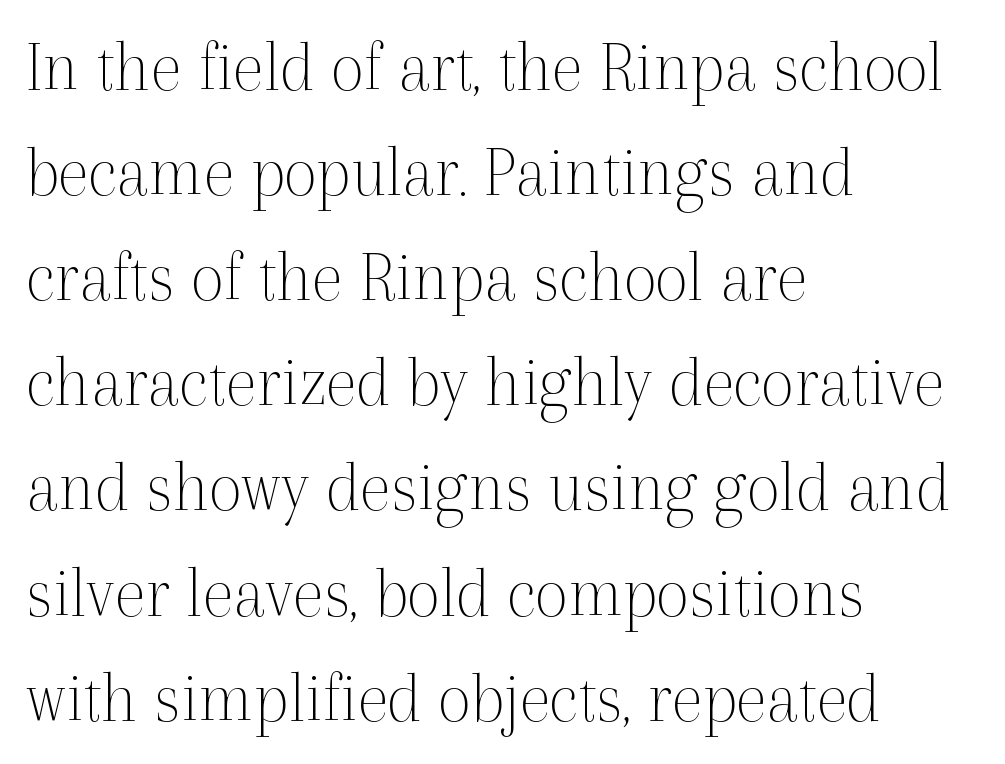
The image shows 73 px thin serif type, upright; set left-aligned, normal line spacing (1.44x), normal letter spacing, not underlined; a medium x-height.
